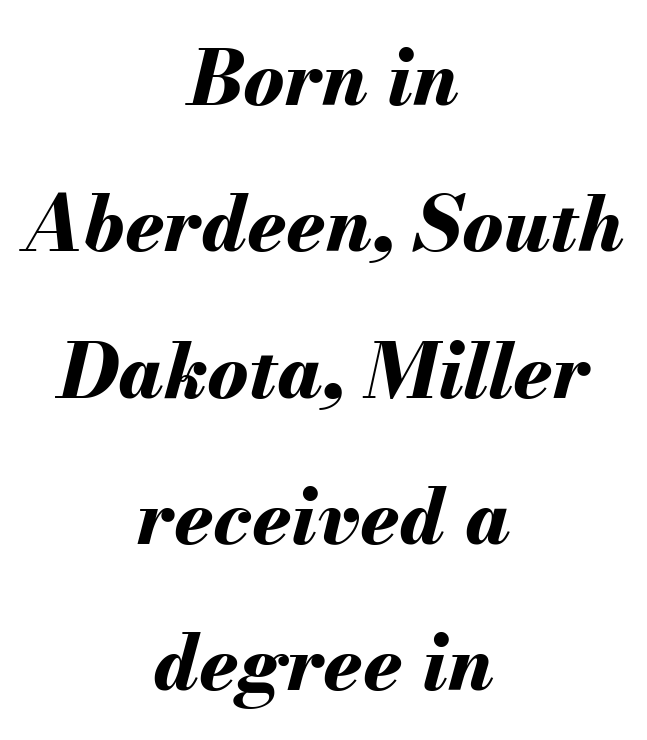
The image shows 77 px bold type, italic (leaning right); set centered, loose line spacing (1.9x), normal letter spacing, not underlined; medium stroke contrast and a small x-height.
